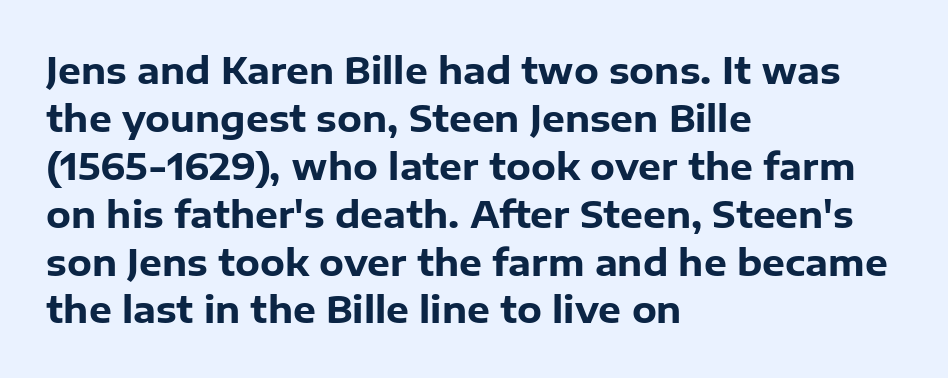
{"serif": "no", "italic": "no", "bold": "yes", "weight": "heavy", "width": "normal", "stroke_contrast": "low", "x_height": "medium", "monospaced": "no", "underline": "no", "align": "left", "line_spacing": "normal", "line_spacing_ratio": 1.33, "letter_spacing": "normal", "letter_spacing_em": 0.0, "glyph_px": 36}
